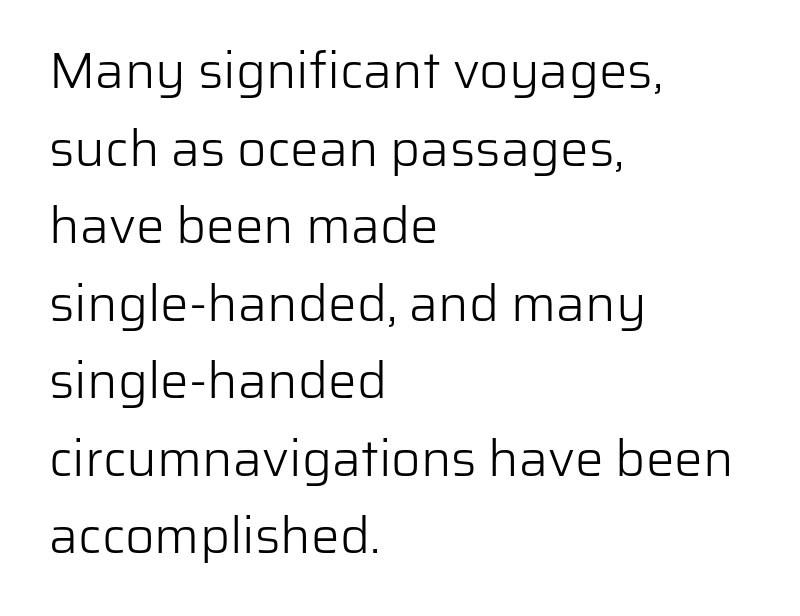
You can tell it's not italic because the verticals are truly vertical. The zone under the glyphs is completely vacant. Words appear dense and cohesive because spacing is normal. This sample is left-justified, so line endings fall wherever the words run out. Varying glyph widths throughout — classic text-font behaviour. The text was rendered using a sans face with plain stroke endings.
